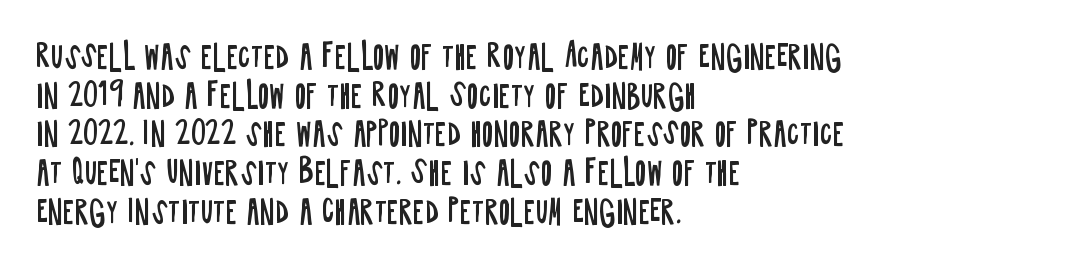
{"serif": "no", "italic": "no", "bold": "no", "weight": "regular", "width": "condensed", "stroke_contrast": "low", "x_height": "large", "monospaced": "no", "underline": "no", "align": "left", "line_spacing": "normal", "line_spacing_ratio": 1.25, "letter_spacing": "normal", "letter_spacing_em": 0.0, "glyph_px": 31}
